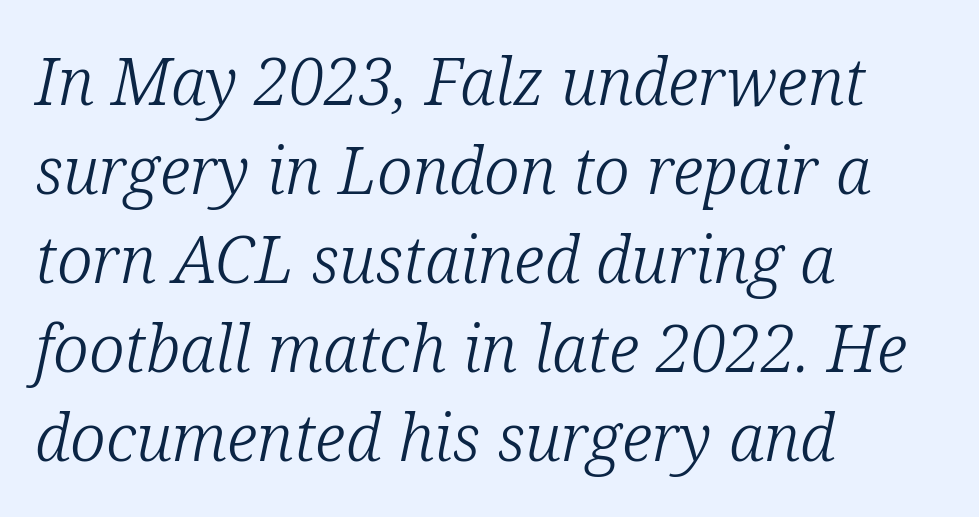
{"serif": "yes", "italic": "yes", "lean": "right", "slant_degrees": 12, "bold": "no", "weight": "light", "width": "normal", "stroke_contrast": "low", "x_height": "medium", "monospaced": "no", "underline": "no", "align": "left", "line_spacing": "normal", "line_spacing_ratio": 1.37, "letter_spacing": "normal", "letter_spacing_em": 0.0, "glyph_px": 65}
